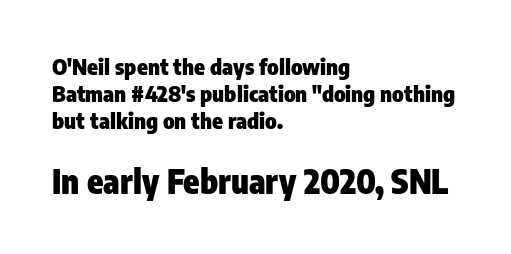
The lettering stays uniformly vertical, giving the passage a roman look. Caption: bold face, heavy strokes. There is no visible air inserted between adjacent glyphs. Serif or sans? Sans — the stroke terminals are bare. The strip under each line holds only bare page. Which chunk is bigger? The second one — the bottom block dwarfs the top.
